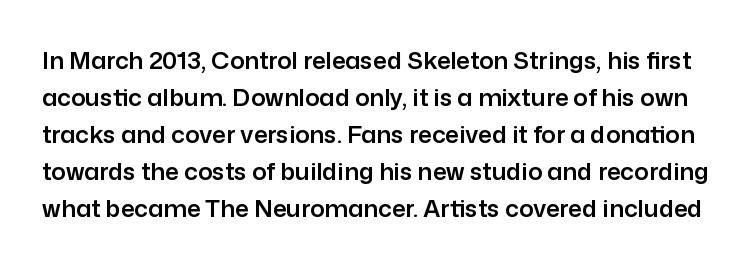
{"italic": "no", "underline": "no", "line_spacing": "normal", "line_spacing_ratio": 1.54, "letter_spacing": "normal", "letter_spacing_em": 0.0, "glyph_px": 24}
